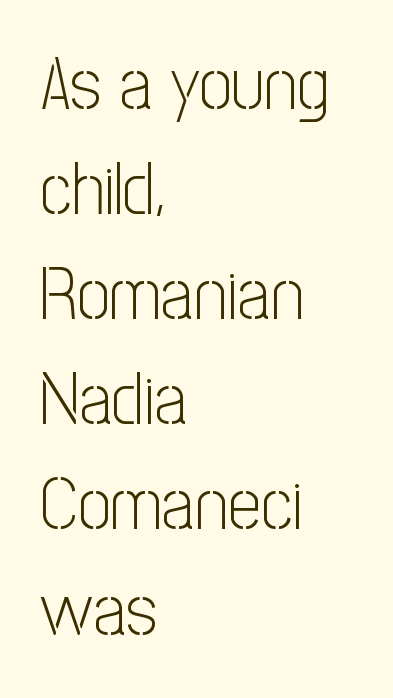
{"serif": "no", "italic": "no", "bold": "no", "weight": "light", "width": "condensed", "stroke_contrast": "low", "x_height": "medium", "monospaced": "no", "underline": "no", "align": "left", "line_spacing": "normal", "line_spacing_ratio": 1.44, "letter_spacing": "normal", "letter_spacing_em": 0.0, "glyph_px": 73}
